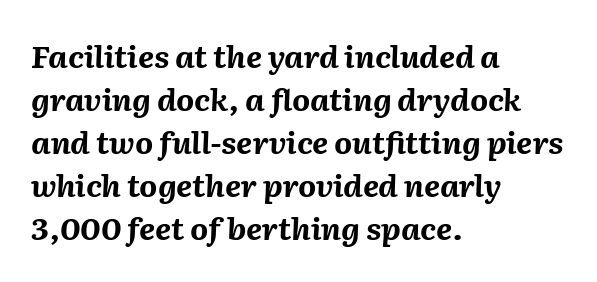
Q: Is the text bold? A: Yes.
Q: Is the text italic (slanted)? A: Yes, it leans right by about 2 degrees.
Q: Is the text underlined? A: No.
Q: How is the paragraph aligned? A: Left-aligned.
Q: Is the spacing between letters normal or unusually wide? A: Normal.
Q: Is the spacing between lines tight, normal or loose? A: Normal.
Q: Width (condensed, normal, or wide)? A: Normal.
Q: Stroke contrast? A: Medium.
Q: x-height? A: Medium.
Q: Monospaced? A: No.
